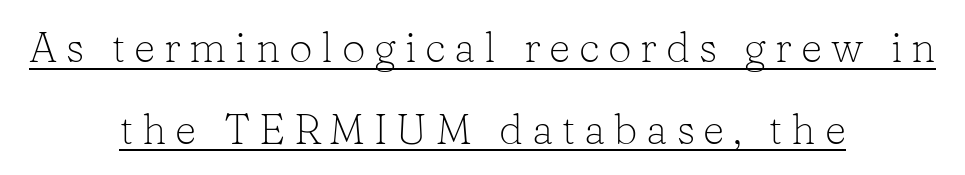
{"serif": "yes", "italic": "no", "bold": "no", "weight": "light", "width": "normal", "stroke_contrast": "low", "x_height": "medium", "monospaced": "no", "underline": "yes", "align": "center", "line_spacing": "loose", "line_spacing_ratio": 1.95, "letter_spacing": "wide", "letter_spacing_em": 0.21, "glyph_px": 42}
